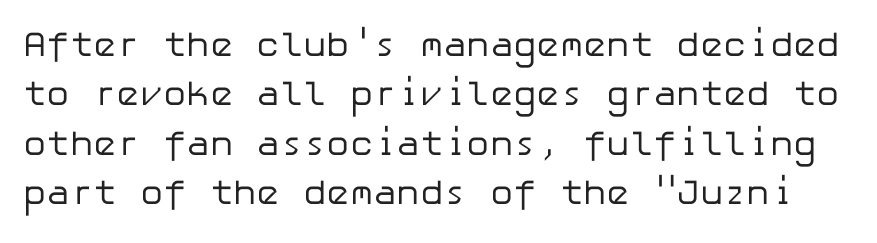
The image shows 35 px regular-weight sans-serif type, upright; set normal line spacing (1.41x), normal letter spacing, not underlined; low stroke contrast and a medium x-height.
